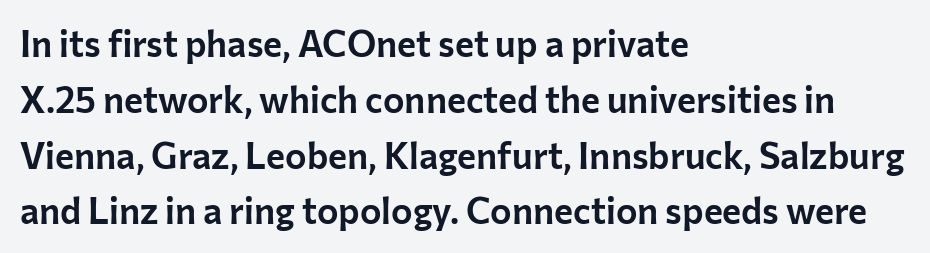
A typesetter would call this proportional, since set widths differ per character. Which margin do the lines hug? The left one — the right edge is uneven. Words appear dense and cohesive because spacing is normal. No feet cap the strokes, marking this as sans-serif type. This sample keeps an unexceptional amount of space between lines.
